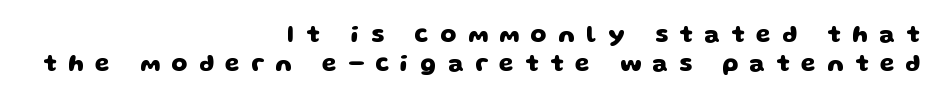
{"bold": "yes", "underline": "no", "align": "right", "line_spacing": "normal", "line_spacing_ratio": 1.26, "letter_spacing": "wide", "letter_spacing_em": 0.5, "glyph_px": 23}
